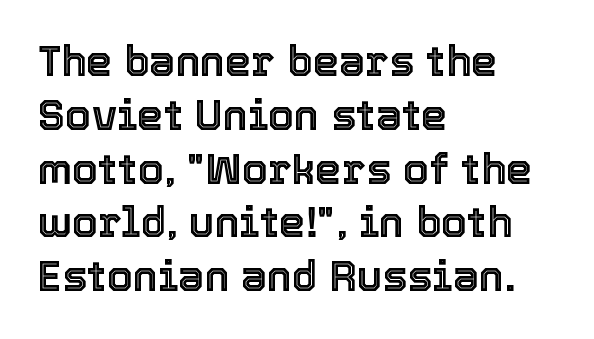
Q: Is the text italic (slanted)? A: No, it is upright.
Q: Is the text underlined? A: No.
Q: How is the paragraph aligned? A: Left-aligned.
Q: Is the spacing between letters normal or unusually wide? A: Normal.
Q: Is the spacing between lines tight, normal or loose? A: Normal.
Q: Width (condensed, normal, or wide)? A: Normal.
Q: x-height? A: Medium.
Q: Monospaced? A: No.
